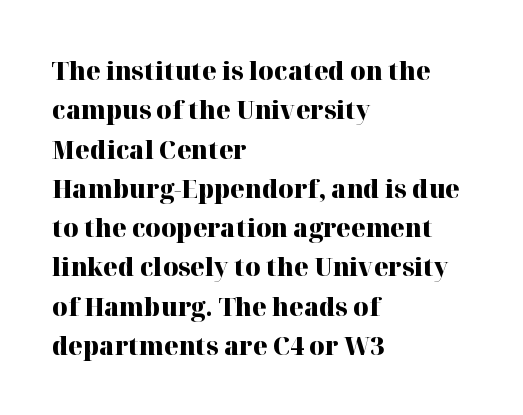
The image shows 26 px bold type, upright; set left-aligned, normal line spacing (1.51x), normal letter spacing, not underlined.
